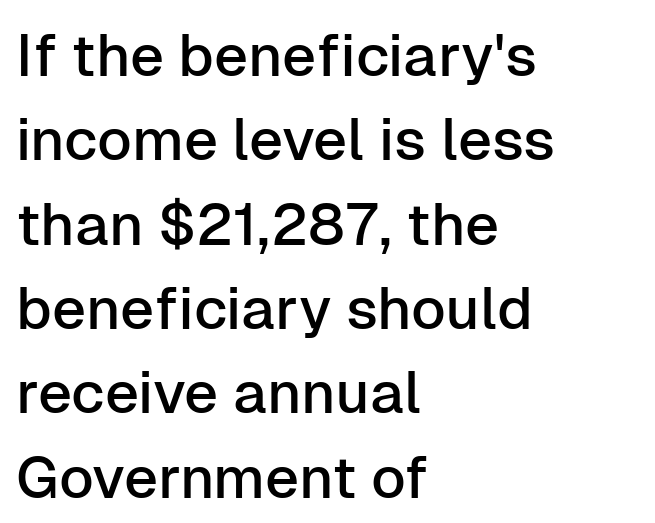
Left-aligned paragraph, ragged on the right. A normal amount of white space separates one row of letters from the next. These lines are rendered in a variable-pitch font. The face used here is rendered with its standard letterfit. Unmarked baselines from the first word to the last.
